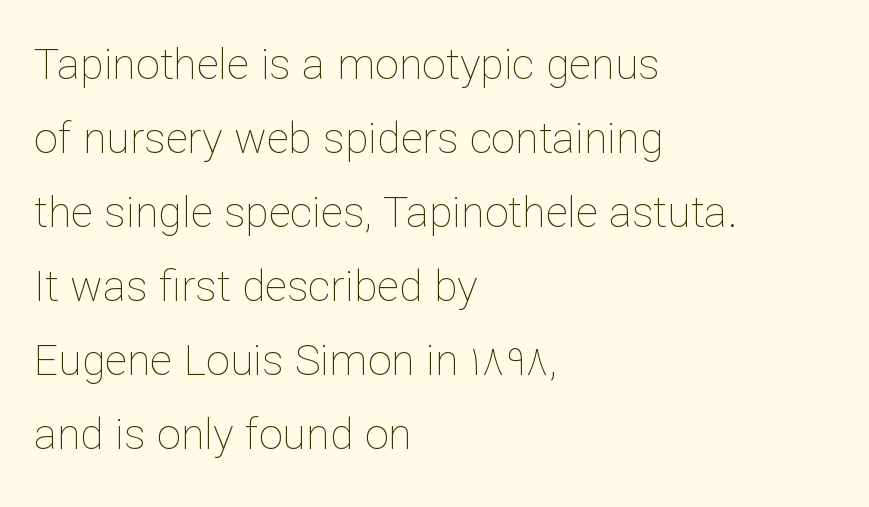
{"italic": "no", "bold": "no", "weight": "thin", "width": "normal", "stroke_contrast": "low", "x_height": "medium", "monospaced": "no", "underline": "no", "align": "left", "line_spacing_ratio": 1.72, "letter_spacing": "normal", "letter_spacing_em": 0.0, "glyph_px": 43}
